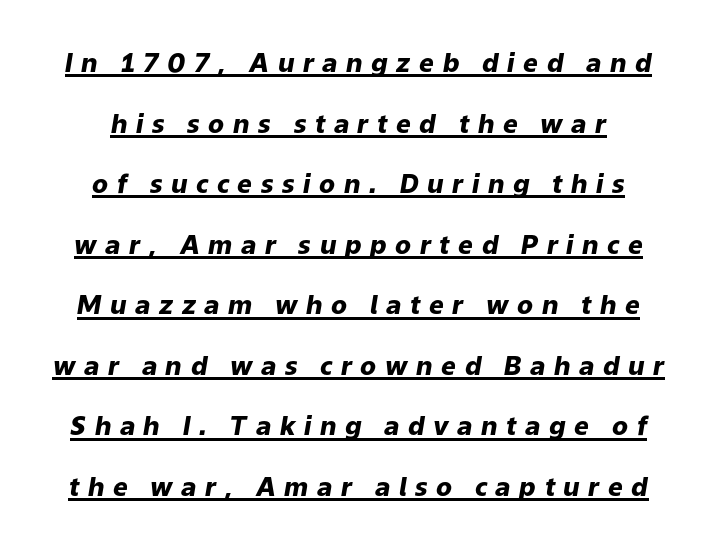
The lines are spread far apart with generous leading. The words here are underlined. Compared with an ordinary text face, these strokes are far heavier — a full bold. How are the letters spaced? Widely, with obvious added tracking. An italicized treatment has been applied to the whole sample.
